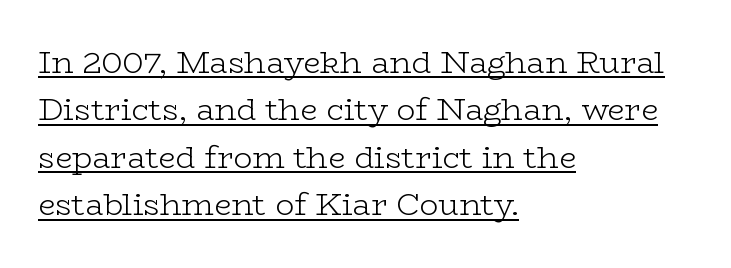
Q: Is the text bold? A: No.
Q: Is the text italic (slanted)? A: No, it is upright.
Q: Is the typeface a serif or a sans-serif typeface? A: Serif.
Q: Is the text underlined? A: Yes.
Q: How is the paragraph aligned? A: Left-aligned.
Q: Is the spacing between letters normal or unusually wide? A: Normal.
Q: Is the spacing between lines tight, normal or loose? A: Normal.
Q: Width (condensed, normal, or wide)? A: Wide.
Q: Stroke contrast? A: Low.
Q: x-height? A: Medium.
Q: Monospaced? A: No.
